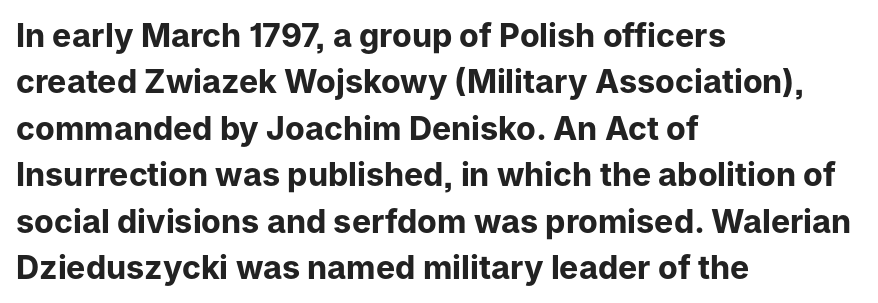
The image shows 32 px bold sans-serif type, upright; set left-aligned, normal line spacing (1.45x), normal letter spacing, not underlined; low stroke contrast and a medium x-height.
